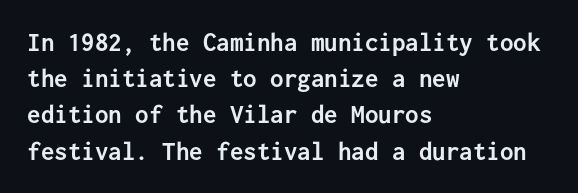
Does the weight exceed regular? Yes, all the way to bold. Inter-character spacing is left at the font's built-in metrics. If you drew a ruler down the left edge, every line would touch it. Only glyphs here, with clear space below each row. This sample keeps an unexceptional amount of space between lines.
